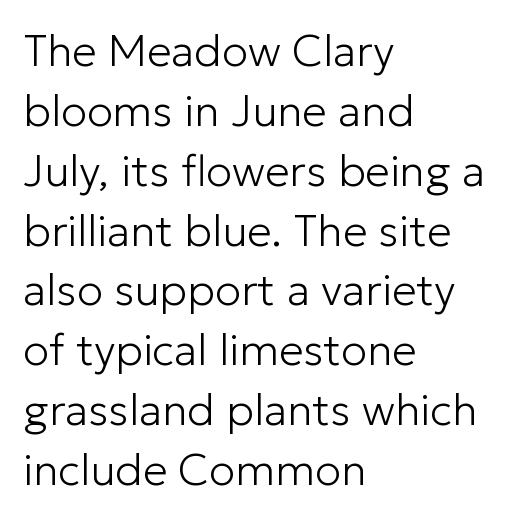
Q: Is the text bold? A: No.
Q: Is the text italic (slanted)? A: No, it is upright.
Q: Is the typeface a serif or a sans-serif typeface? A: Sans-serif.
Q: Is the text underlined? A: No.
Q: How is the paragraph aligned? A: Left-aligned.
Q: Is the spacing between letters normal or unusually wide? A: Normal.
Q: Is the spacing between lines tight, normal or loose? A: Normal.
Q: Width (condensed, normal, or wide)? A: Normal.
Q: Stroke contrast? A: Low.
Q: x-height? A: Medium.
Q: Monospaced? A: No.
